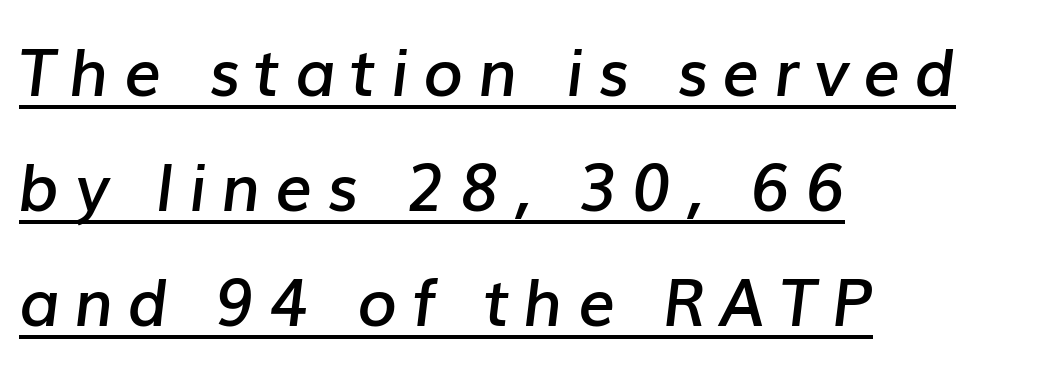
{"italic": "yes", "lean": "right", "slant_degrees": 7, "bold": "semi", "weight": "semibold", "width": "normal", "stroke_contrast": "low", "x_height": "medium", "monospaced": "no", "underline": "yes", "align": "left", "line_spacing_ratio": 1.77, "letter_spacing": "wide", "letter_spacing_em": 0.22, "glyph_px": 65}
